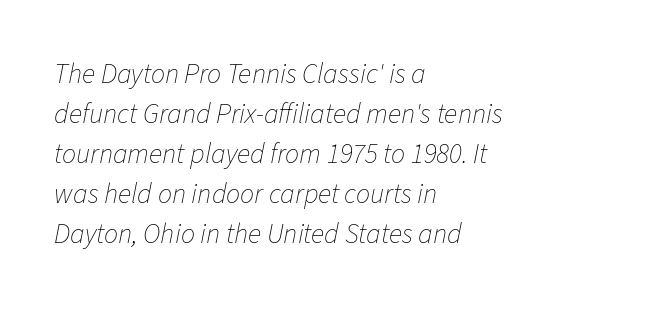
The image shows 28 px thin type, italic (leaning right); set left-aligned, normal line spacing (1.43x), normal letter spacing, not underlined; low stroke contrast and a medium x-height.
